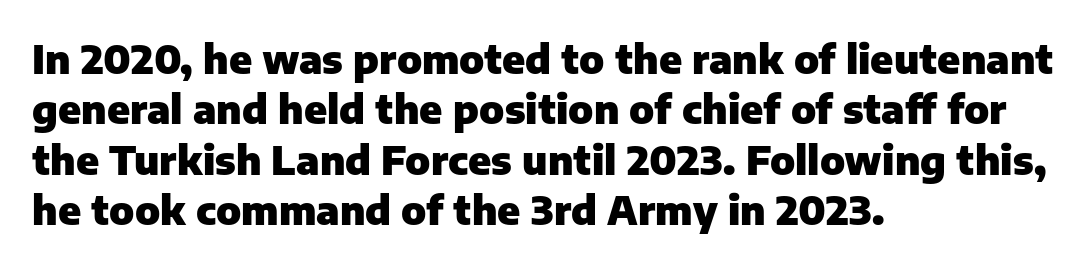
Q: Is the text bold? A: Yes.
Q: Is the text italic (slanted)? A: No, it is upright.
Q: Is the typeface a serif or a sans-serif typeface? A: Sans-serif.
Q: Is the text underlined? A: No.
Q: How is the paragraph aligned? A: Left-aligned.
Q: Is the spacing between letters normal or unusually wide? A: Normal.
Q: Is the spacing between lines tight, normal or loose? A: Normal.
Q: Width (condensed, normal, or wide)? A: Normal.
Q: Stroke contrast? A: Low.
Q: x-height? A: Medium.
Q: Monospaced? A: No.
